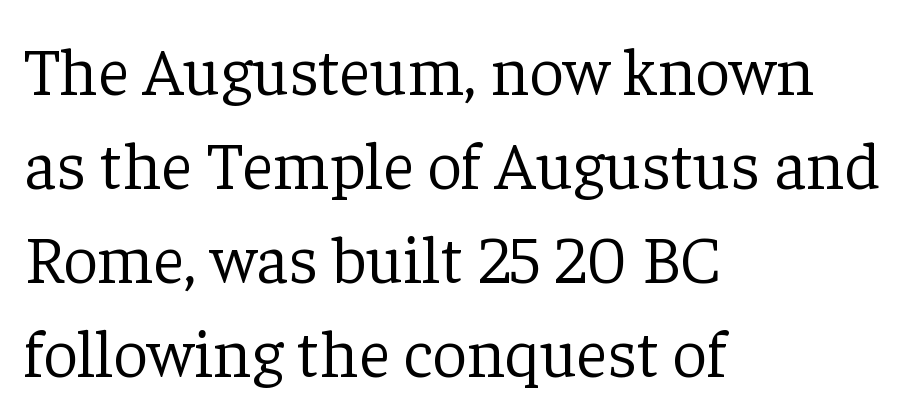
Each new line begins a customary step beneath the previous one. Anything drawn beneath the words? Only blank space. The face looks like a standard text weight, possibly lighter. Regarding serifs, this sample has them. Looks like regular typesetting: each glyph gets only the width it needs. All the whitespace from short lines collects on the right.
